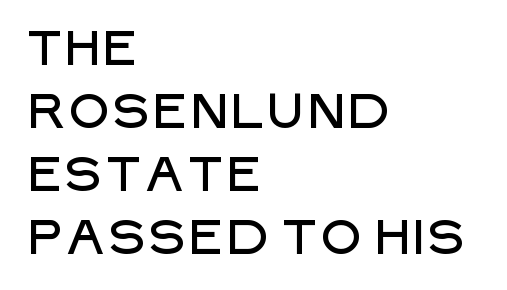
The image shows 48 px sans-serif type, upright; set left-aligned, normal line spacing (1.31x), normal letter spacing, not underlined; low stroke contrast and a large x-height.
